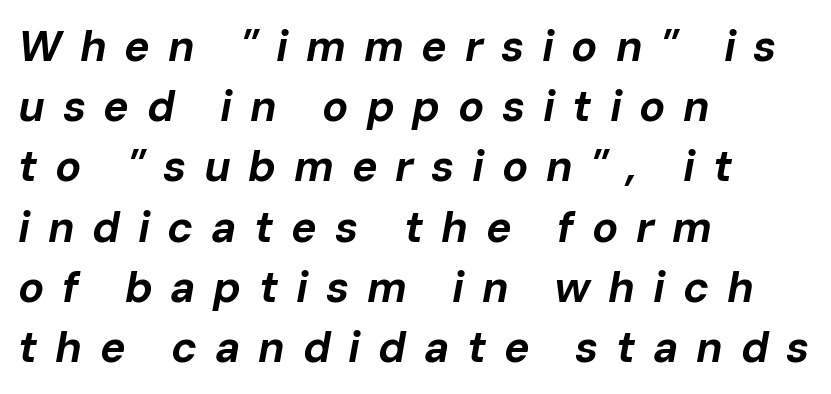
Q: Is the text bold? A: Yes.
Q: Is the text italic (slanted)? A: Yes, it leans right by about 10 degrees.
Q: Is the text underlined? A: No.
Q: How is the paragraph aligned? A: Left-aligned.
Q: Is the spacing between letters normal or unusually wide? A: Unusually wide.
Q: Is the spacing between lines tight, normal or loose? A: Normal.
Q: Width (condensed, normal, or wide)? A: Normal.
Q: Stroke contrast? A: Low.
Q: x-height? A: Medium.
Q: Monospaced? A: No.
